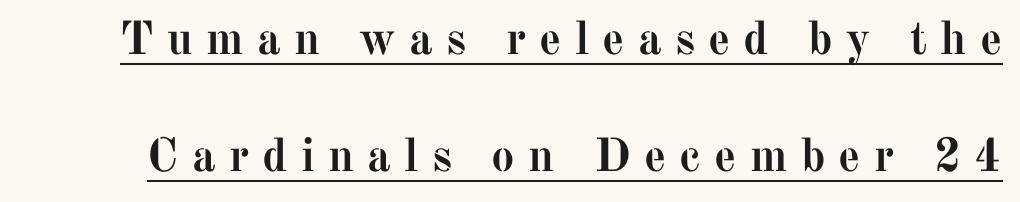
This sample has the flowing, uneven cadence of proportional lettering. Substantial extra tracking has been applied to these lines. The line-height multiplier appears high, well above default. Thick stems and heavy bowls — unmistakably bold. To sum up the face: it has serifs.
